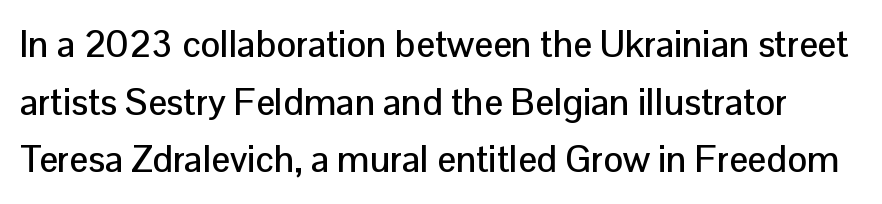
{"serif": "no", "italic": "no", "width": "normal", "stroke_contrast": "low", "x_height": "medium", "monospaced": "no", "underline": "no", "line_spacing": "normal", "line_spacing_ratio": 1.56, "letter_spacing": "normal", "letter_spacing_em": 0.0, "glyph_px": 37}
